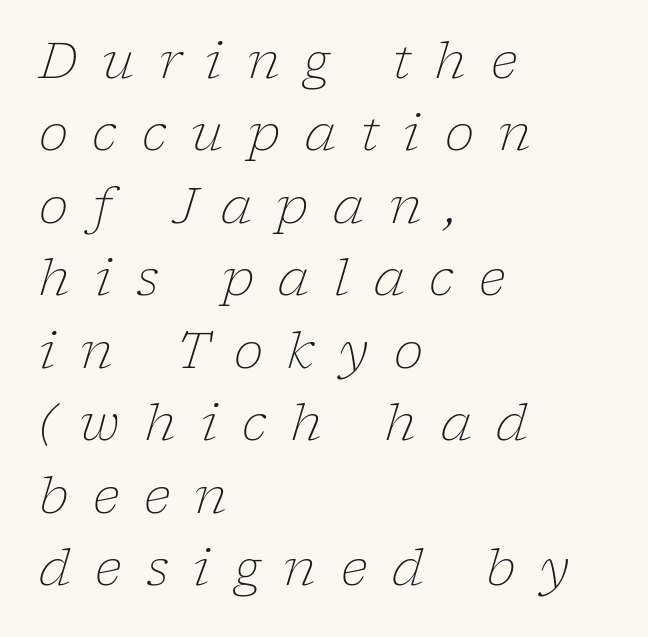
Q: Is the text bold? A: No.
Q: Is the text italic (slanted)? A: Yes, it leans right by about 17 degrees.
Q: Is the typeface a serif or a sans-serif typeface? A: Serif.
Q: Is the text underlined? A: No.
Q: How is the paragraph aligned? A: Left-aligned.
Q: Is the spacing between letters normal or unusually wide? A: Unusually wide.
Q: Is the spacing between lines tight, normal or loose? A: Normal.
Q: Width (condensed, normal, or wide)? A: Normal.
Q: Stroke contrast? A: Low.
Q: x-height? A: Medium.
Q: Monospaced? A: No.
